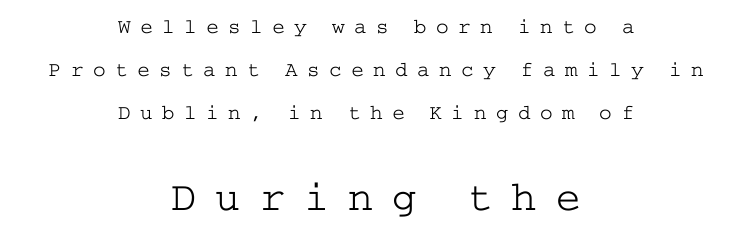
Is the block centered? Yes — each line is placed symmetrically about the middle. Does extra space separate the letters? Yes, quite a lot of it. The weight tops out at a normal text grade. The glyphs in this specimen are seriffed.
